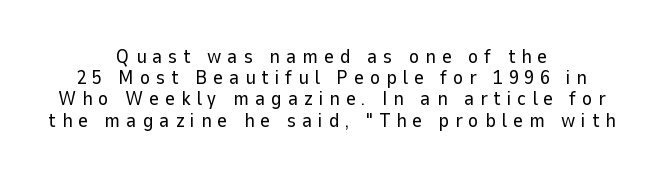
Q: Is the text bold? A: No.
Q: Is the text italic (slanted)? A: No, it is upright.
Q: Is the text underlined? A: No.
Q: How is the paragraph aligned? A: Centered.
Q: Is the spacing between letters normal or unusually wide? A: Unusually wide.
Q: Is the spacing between lines tight, normal or loose? A: Tight.
